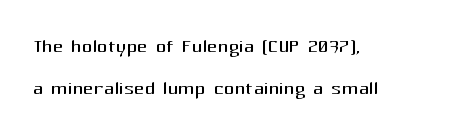
Q: Is the text bold? A: No.
Q: Is the text italic (slanted)? A: No, it is upright.
Q: Is the text underlined? A: No.
Q: How is the paragraph aligned? A: Left-aligned.
Q: Is the spacing between letters normal or unusually wide? A: Normal.
Q: Is the spacing between lines tight, normal or loose? A: Normal.
